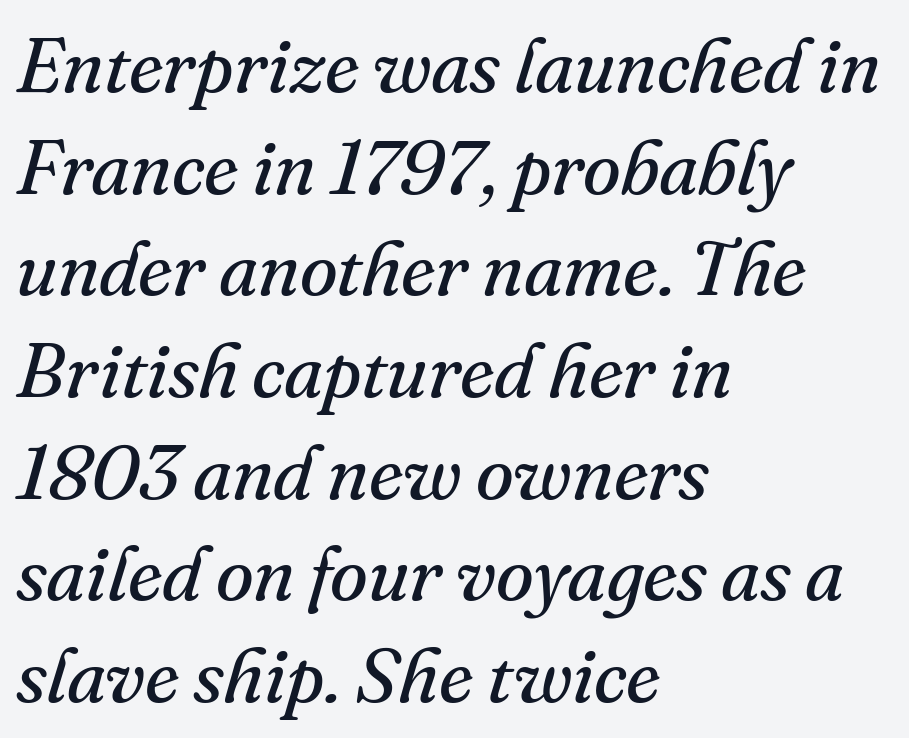
The image shows 77 px regular-weight serif type, italic (leaning right); set left-aligned, normal line spacing (1.32x), normal letter spacing, not underlined; medium stroke contrast and a small x-height.
